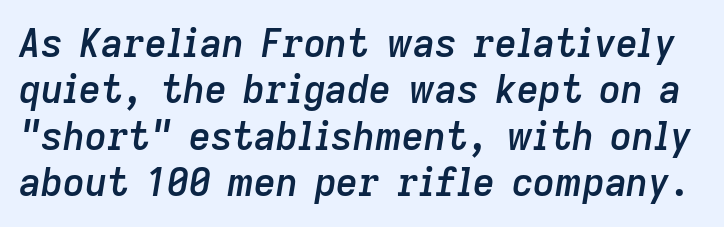
Q: Is the text bold? A: Semi-bold.
Q: Is the text italic (slanted)? A: Yes, it leans right by about 9 degrees.
Q: Is the text underlined? A: No.
Q: Is the spacing between letters normal or unusually wide? A: Normal.
Q: Width (condensed, normal, or wide)? A: Normal.
Q: Stroke contrast? A: Low.
Q: x-height? A: Medium.
Q: Monospaced? A: No.
